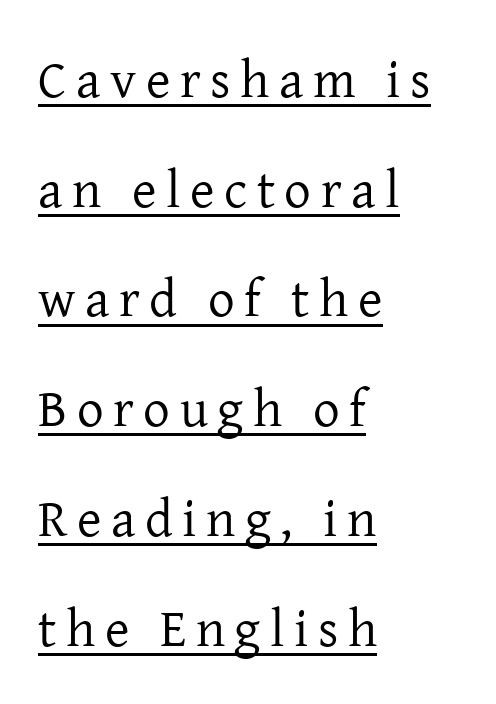
Q: Is the text bold? A: No.
Q: Is the text italic (slanted)? A: No, it is upright.
Q: Is the typeface a serif or a sans-serif typeface? A: Serif.
Q: Is the text underlined? A: Yes.
Q: How is the paragraph aligned? A: Left-aligned.
Q: Is the spacing between lines tight, normal or loose? A: Loose.
Q: Width (condensed, normal, or wide)? A: Normal.
Q: Stroke contrast? A: Low.
Q: x-height? A: Medium.
Q: Monospaced? A: No.
